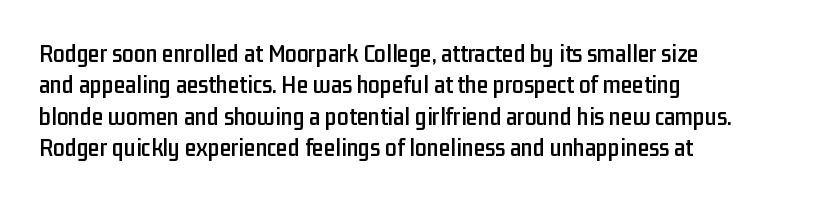
Q: Is the text italic (slanted)? A: No, it is upright.
Q: Is the text underlined? A: No.
Q: How is the paragraph aligned? A: Left-aligned.
Q: Is the spacing between letters normal or unusually wide? A: Normal.
